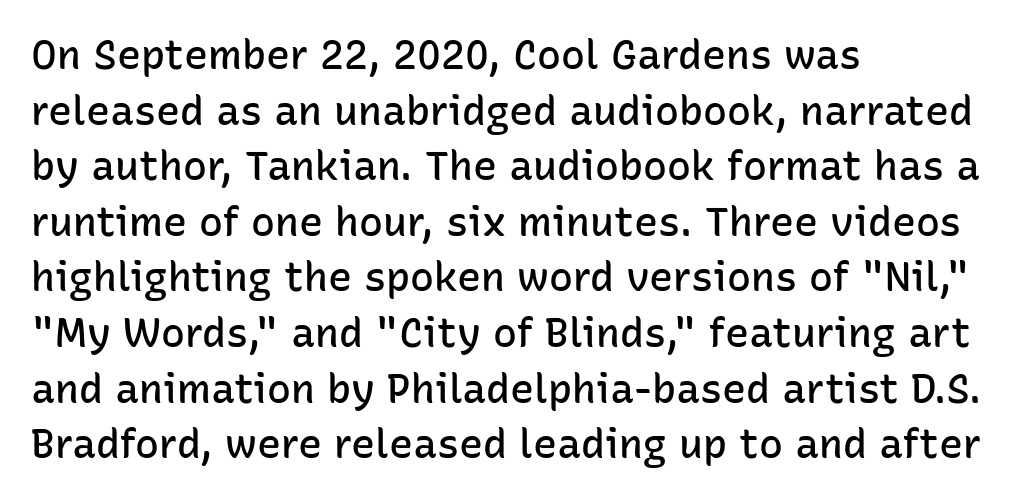
The image shows 40 px semibold sans-serif type, upright; set left-aligned, normal line spacing (1.39x), normal letter spacing, not underlined; low stroke contrast and a medium x-height.
